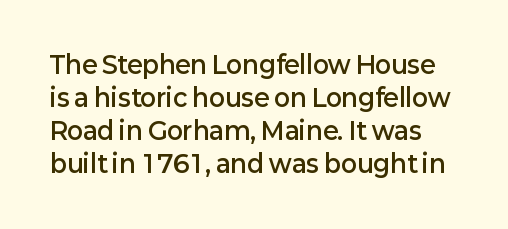
Q: Is the text bold? A: Semi-bold.
Q: Is the text italic (slanted)? A: No, it is upright.
Q: Is the text underlined? A: No.
Q: Is the spacing between letters normal or unusually wide? A: Normal.
Q: Is the spacing between lines tight, normal or loose? A: Normal.
